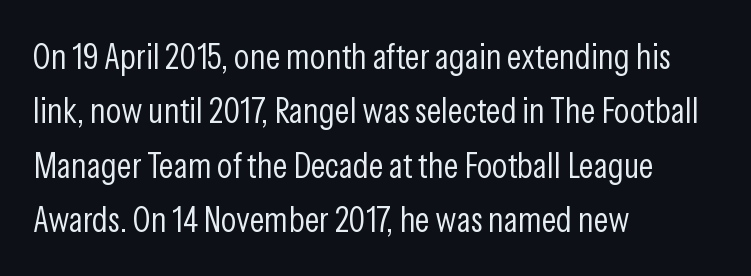
This sample is left-justified, so line endings fall wherever the words run out. Each letter keeps its own natural width here, so spacing adapts to shape. Successive baselines arrive at the customary interval. Counters stay open thanks to moderate or lighter strokes.
